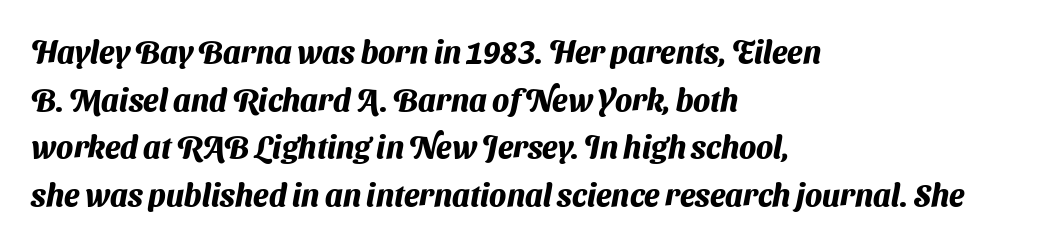
The string is rendered with underlining switched off. One-word summary of the alignment: left. The type family on display is of the sans-serif kind. Set as a true bold cut, around the 700 mark. Compared with typical body copy, the letter spacing here is the same.
